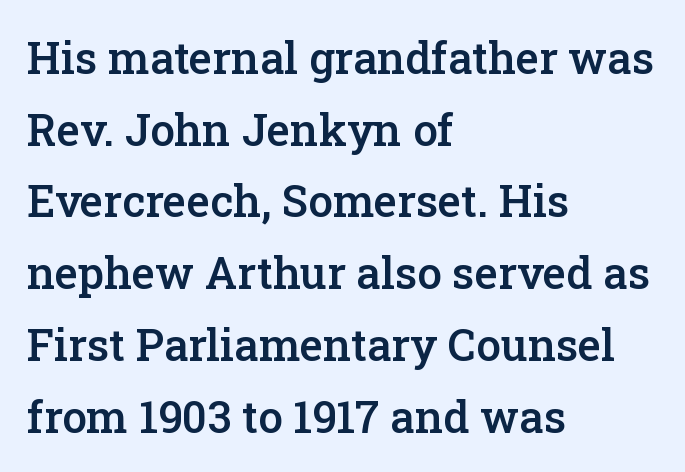
The image shows 44 px semibold serif type, upright; set left-aligned, normal line spacing (1.63x), normal letter spacing, not underlined; low stroke contrast and a medium x-height.
